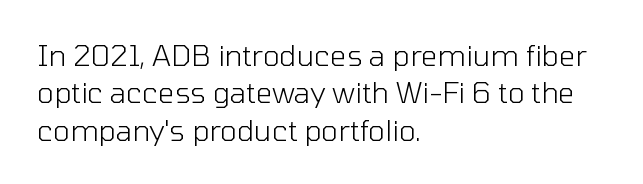
Q: Is the text bold? A: No.
Q: Is the text italic (slanted)? A: No, it is upright.
Q: Is the typeface a serif or a sans-serif typeface? A: Sans-serif.
Q: Is the text underlined? A: No.
Q: How is the paragraph aligned? A: Left-aligned.
Q: Is the spacing between letters normal or unusually wide? A: Normal.
Q: Is the spacing between lines tight, normal or loose? A: Normal.
Q: Width (condensed, normal, or wide)? A: Normal.
Q: Stroke contrast? A: Low.
Q: x-height? A: Medium.
Q: Monospaced? A: No.
